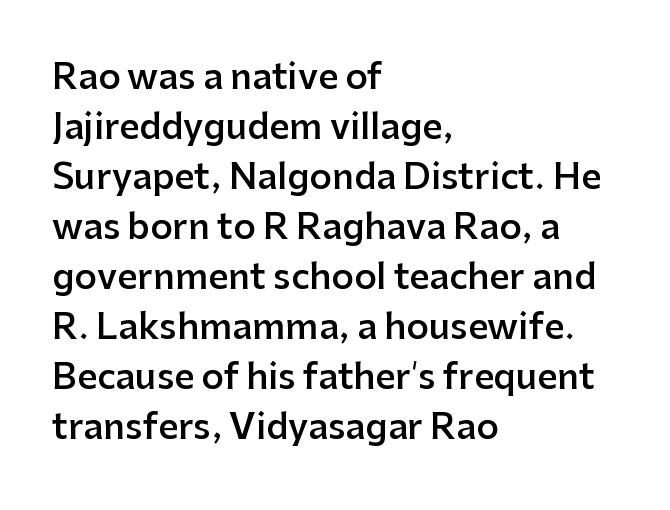
{"serif": "no", "italic": "no", "bold": "semi", "weight": "semibold", "width": "normal", "stroke_contrast": "low", "x_height": "medium", "monospaced": "no", "underline": "no", "align": "left", "line_spacing": "normal", "line_spacing_ratio": 1.43, "letter_spacing": "normal", "letter_spacing_em": 0.0, "glyph_px": 35}
